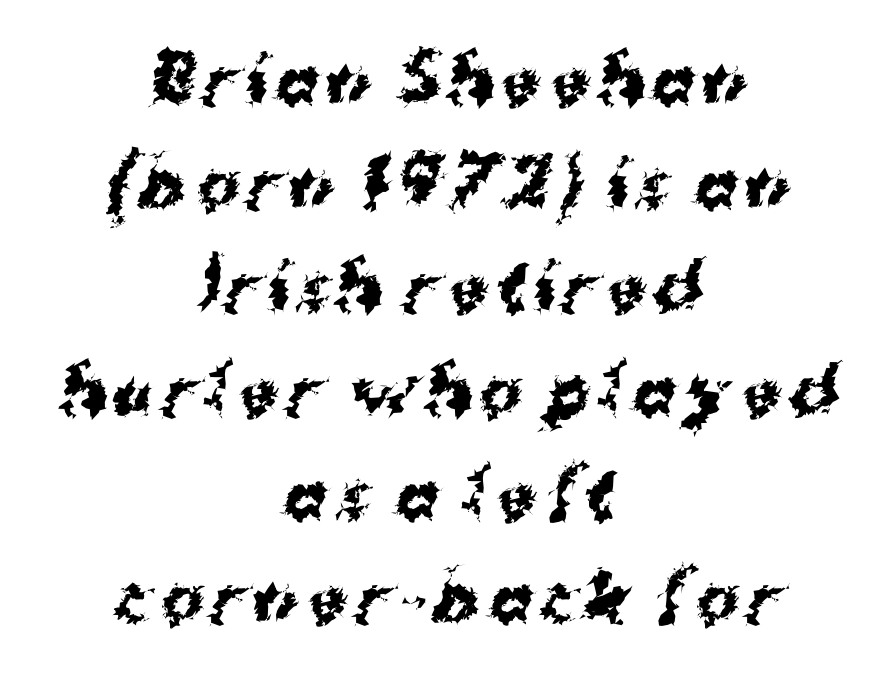
Q: Is the text bold? A: Yes.
Q: Is the typeface a serif or a sans-serif typeface? A: Sans-serif.
Q: Is the text underlined? A: No.
Q: How is the paragraph aligned? A: Centered.
Q: Is the spacing between lines tight, normal or loose? A: Normal.
Q: Width (condensed, normal, or wide)? A: Normal.
Q: Stroke contrast? A: Medium.
Q: x-height? A: Medium.
Q: Monospaced? A: No.
